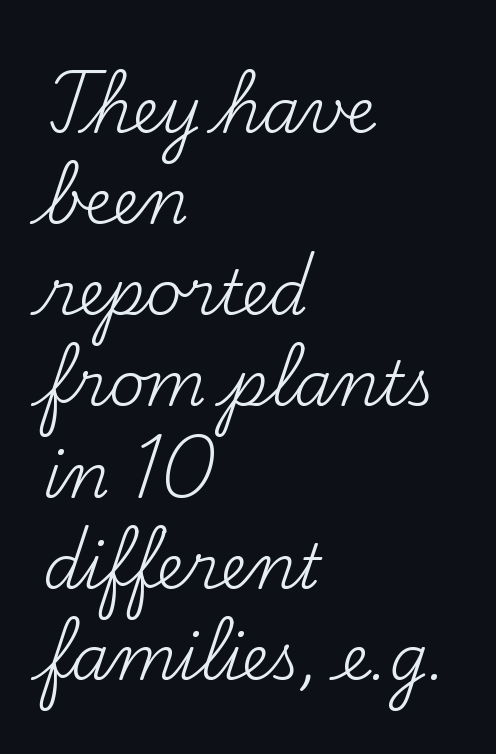
The image shows 62 px regular-weight serif type; set left-aligned, normal line spacing (1.47x), normal letter spacing, not underlined; medium stroke contrast and a small x-height.
